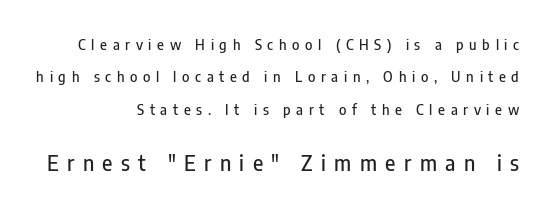
{"italic": "no", "underline": "no", "align": "right", "line_spacing": "loose", "line_spacing_ratio": 2.32, "letter_spacing": "wide", "letter_spacing_em": 0.4, "larger_block": "second", "size_ratio": 1.5, "glyph_px": 21}
